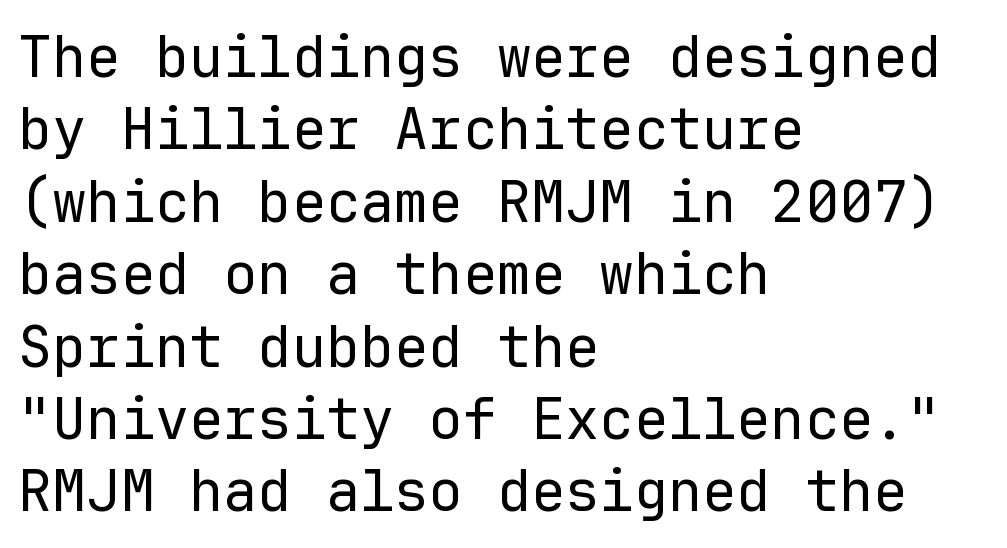
The image shows 57 px regular-weight sans-serif type, upright, monospaced; set left-aligned, normal line spacing (1.27x), normal letter spacing, not underlined; low stroke contrast and a medium x-height.
